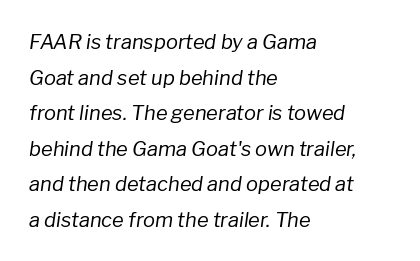
{"italic": "yes", "lean": "right", "slant_degrees": 8, "bold": "no", "underline": "no", "align": "left", "line_spacing_ratio": 1.78, "letter_spacing": "normal", "letter_spacing_em": 0.0, "glyph_px": 20}
